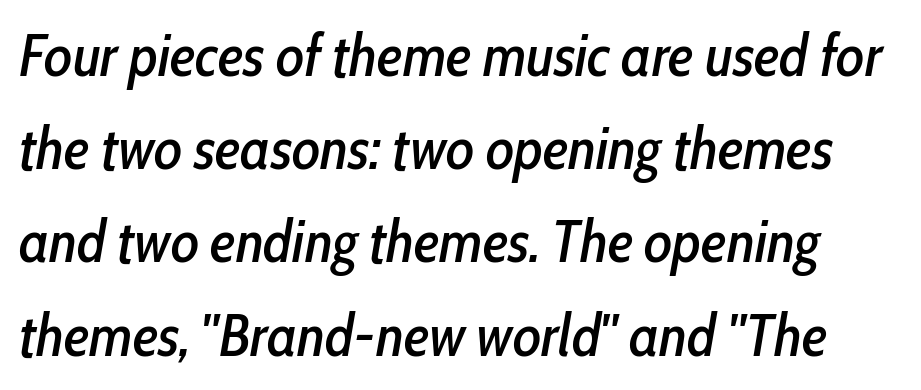
The image shows 59 px condensed type, italic (leaning right); set normal line spacing (1.58x), normal letter spacing, not underlined; low stroke contrast and a medium x-height.
